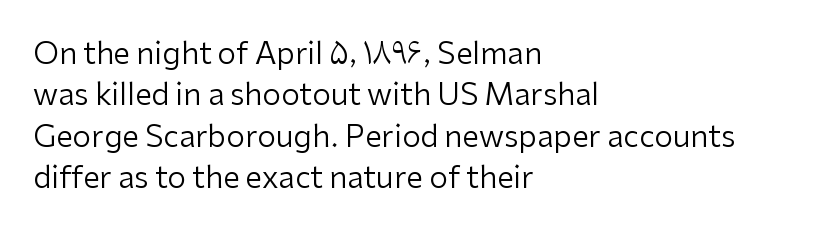
Notice how the stems are strictly vertical — no italics here. Type without underlining. Layout note: lines flush left. The face used here is rendered with its standard letterfit. The face used here is proportionally spaced, like ordinary book or web type.
